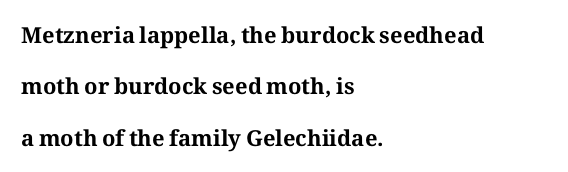
The image shows 22 px bold type, upright; set left-aligned, loose line spacing (2.33x), normal letter spacing, not underlined.
